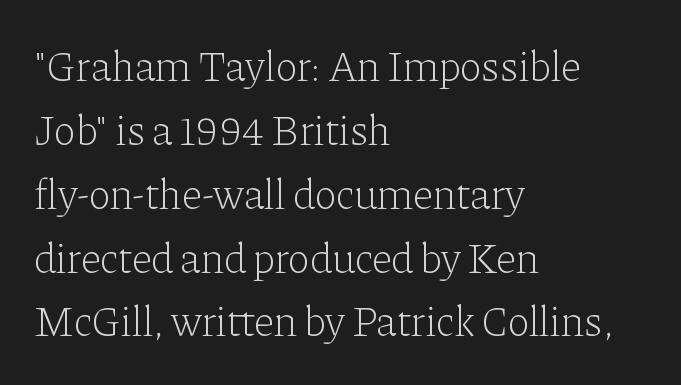
This sample uses an upright cut, with every glyph sitting square on the baseline. Quick note: interline space is typical. Is this a fixed-width face? No — the glyphs have proportional, varying widths. The letterforms sit shoulder to shoulder at normal distance. Alignment: flush left.
